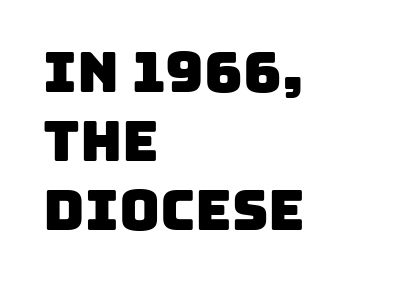
A classic flush-left, rag-right setting is used for this passage. The specimen omits any rule beneath the text block's lines. You can tell from the bare stems that sans-serif type was used. Character widths vary here, with narrow letters taking less room than wide ones. The horizontal fit of the characters is conventional and even.
